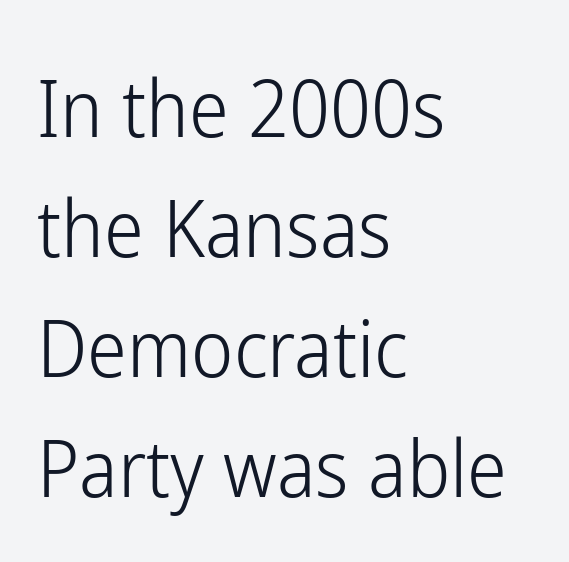
The image shows 80 px light, condensed sans-serif type, upright; set left-aligned, normal line spacing (1.5x), normal letter spacing, not underlined; low stroke contrast and a medium x-height.
